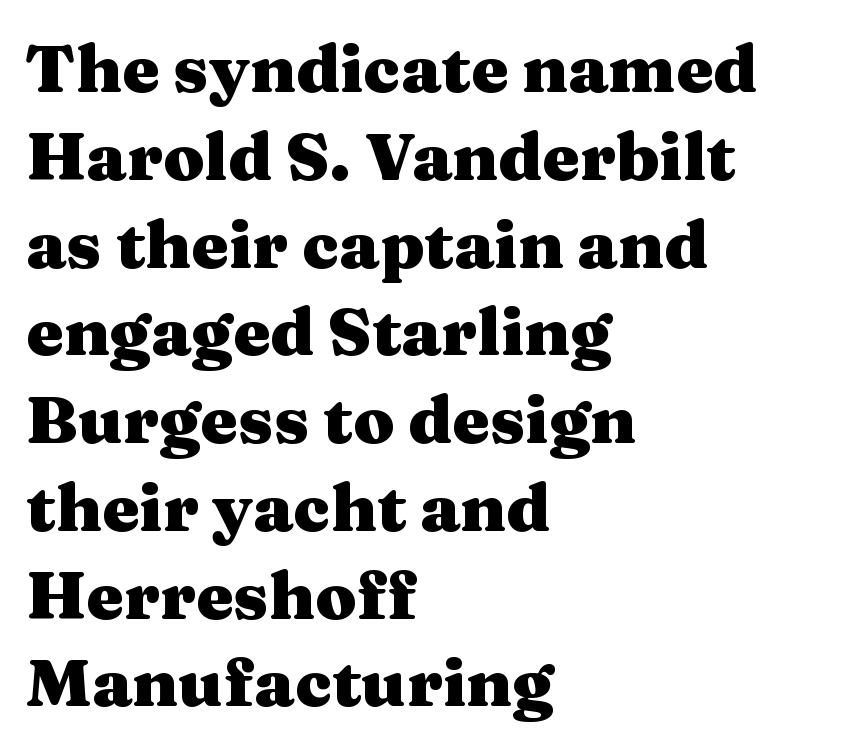
A typesetter would call this proportional, since set widths differ per character. This sample keeps an unexceptional amount of space between lines. Anything drawn beneath the words? Only blank space. If you drew a line through each stem, it would be perfectly vertical.
